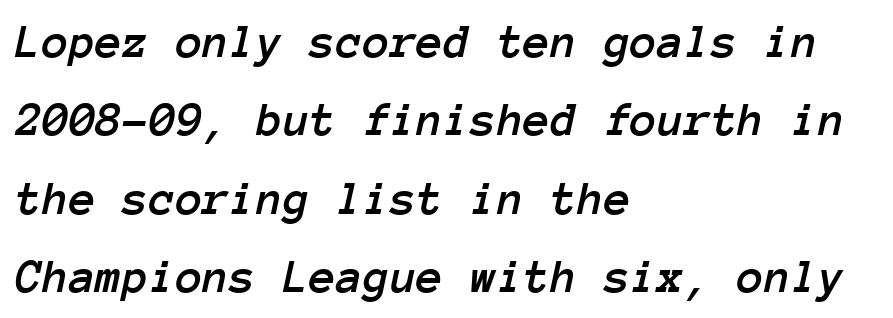
Short note: letters normally spaced. Underline: absent. This sample uses an oblique cut, with every glyph tilted off the vertical. The leading is moderate, giving the passage an even texture.
